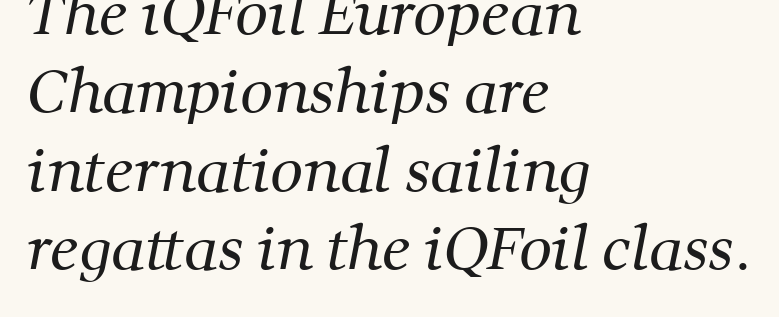
Q: Is the text bold? A: No.
Q: Is the typeface a serif or a sans-serif typeface? A: Serif.
Q: Is the text underlined? A: No.
Q: How is the paragraph aligned? A: Left-aligned.
Q: Is the spacing between letters normal or unusually wide? A: Normal.
Q: Is the spacing between lines tight, normal or loose? A: Normal.
Q: Width (condensed, normal, or wide)? A: Normal.
Q: Stroke contrast? A: Medium.
Q: x-height? A: Medium.
Q: Monospaced? A: No.
